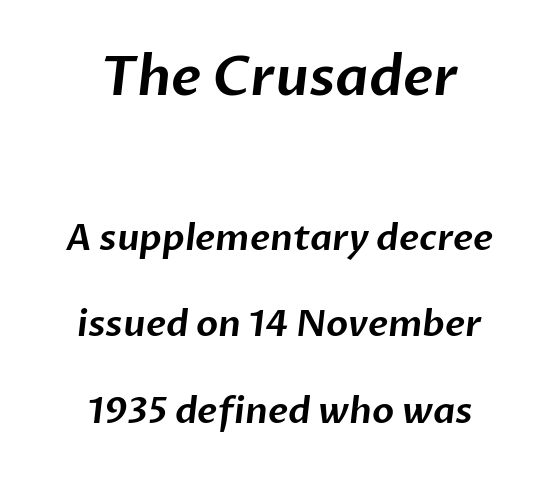
{"serif": "no", "width": "normal", "stroke_contrast": "low", "x_height": "medium", "monospaced": "no", "underline": "no", "align": "center", "line_spacing": "loose", "line_spacing_ratio": 2.4, "letter_spacing": "normal", "letter_spacing_em": 0.0, "larger_block": "first", "size_ratio": 1.5, "glyph_px": 54}
